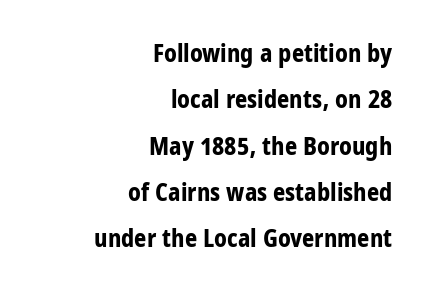
The type is set solid horizontally, with unmodified tracking. No italicization has been applied; the sample stays upright. Successive baselines arrive slowly, with a big drop between each. The gap between lines stays unmarked. Where is the straight margin? On the right. The letters are bold, with thick, heavy strokes.
